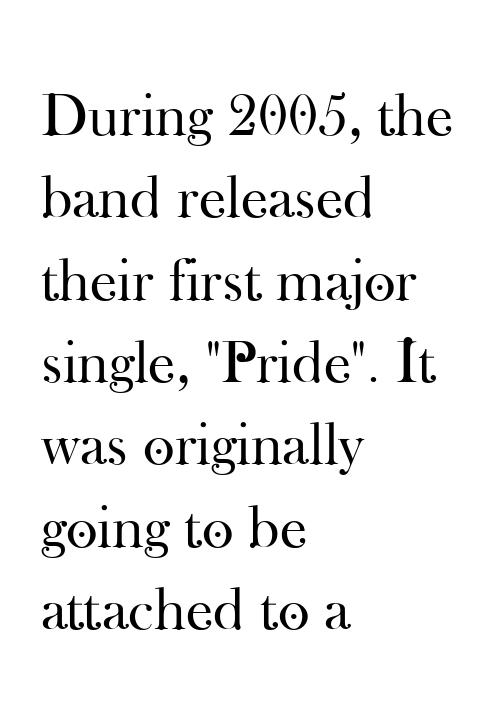
Q: Is the text bold? A: No.
Q: Is the text italic (slanted)? A: No, it is upright.
Q: Is the typeface a serif or a sans-serif typeface? A: Serif.
Q: Is the text underlined? A: No.
Q: How is the paragraph aligned? A: Left-aligned.
Q: Is the spacing between letters normal or unusually wide? A: Normal.
Q: Is the spacing between lines tight, normal or loose? A: Normal.
Q: Width (condensed, normal, or wide)? A: Normal.
Q: Stroke contrast? A: High.
Q: x-height? A: Small.
Q: Monospaced? A: No.
